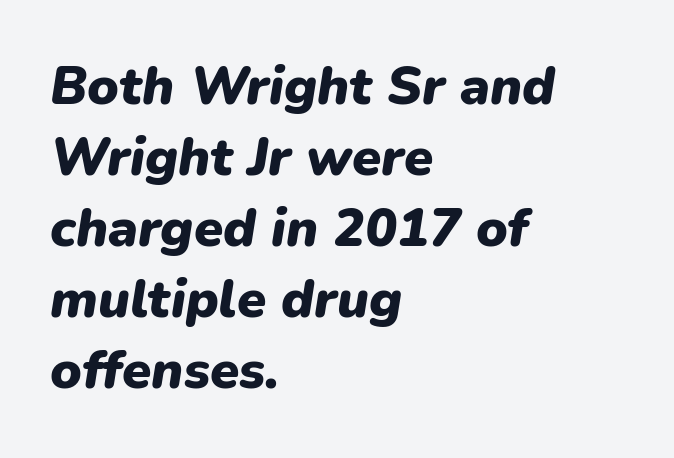
Q: Is the text bold? A: Yes.
Q: Is the text italic (slanted)? A: Yes, it leans right by about 9 degrees.
Q: Is the text underlined? A: No.
Q: How is the paragraph aligned? A: Left-aligned.
Q: Is the spacing between letters normal or unusually wide? A: Normal.
Q: Is the spacing between lines tight, normal or loose? A: Normal.
Q: Width (condensed, normal, or wide)? A: Normal.
Q: Stroke contrast? A: Low.
Q: x-height? A: Medium.
Q: Monospaced? A: No.
